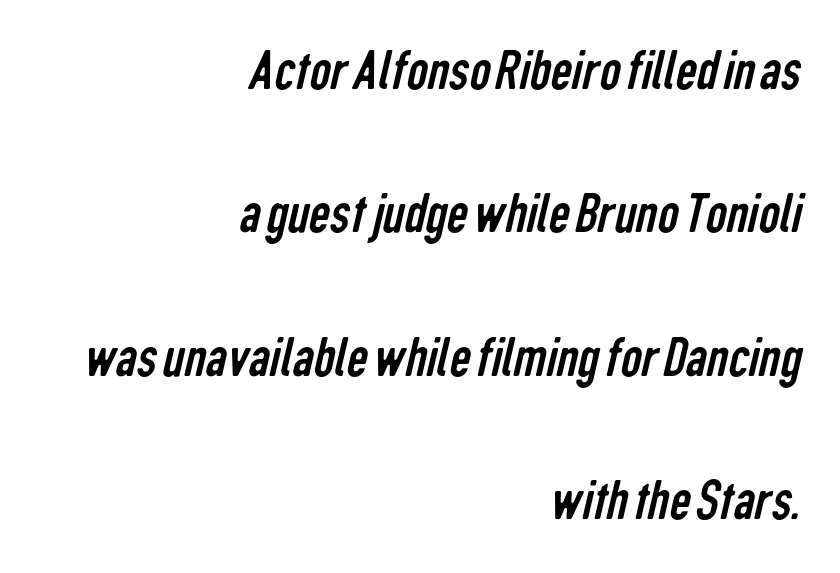
{"serif": "no", "bold": "no", "weight": "regular", "width": "condensed", "stroke_contrast": "low", "x_height": "medium", "monospaced": "no", "underline": "no", "align": "right", "line_spacing": "loose", "line_spacing_ratio": 2.43, "letter_spacing": "normal", "letter_spacing_em": 0.0, "glyph_px": 59}
